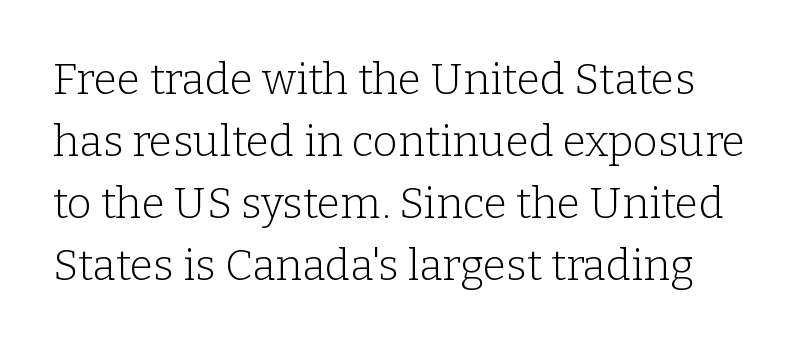
Q: Is the text bold? A: No.
Q: Is the text italic (slanted)? A: No, it is upright.
Q: Is the typeface a serif or a sans-serif typeface? A: Serif.
Q: Is the text underlined? A: No.
Q: Is the spacing between letters normal or unusually wide? A: Normal.
Q: Is the spacing between lines tight, normal or loose? A: Normal.
Q: Width (condensed, normal, or wide)? A: Normal.
Q: Stroke contrast? A: Low.
Q: x-height? A: Medium.
Q: Monospaced? A: No.
